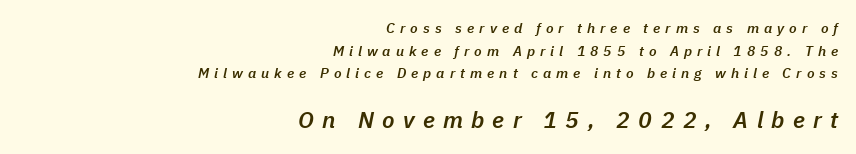
The image shows 23 px text type, italic (leaning right); set right-aligned, normal line spacing (1.61x), unusually wide letter spacing (+0.36 em), not underlined; the second (bottom) block is 1.64x larger.
